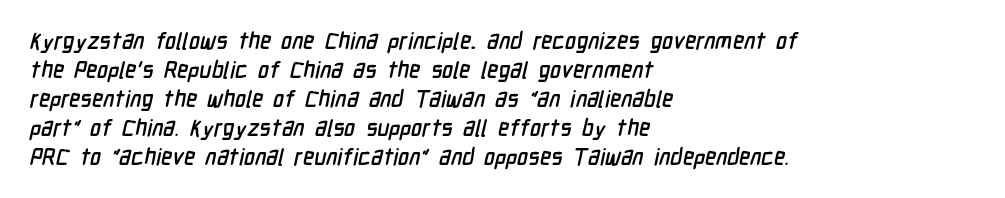
Q: Is the text underlined? A: No.
Q: How is the paragraph aligned? A: Left-aligned.
Q: Is the spacing between letters normal or unusually wide? A: Normal.
Q: Is the spacing between lines tight, normal or loose? A: Normal.
